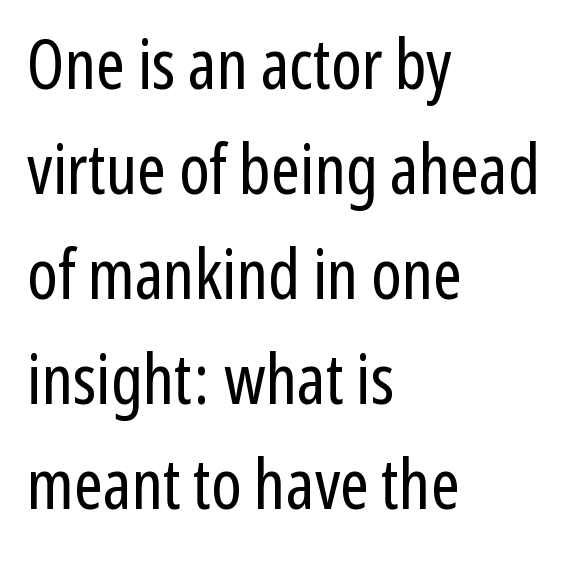
Q: Is the text bold? A: No.
Q: Is the text italic (slanted)? A: No, it is upright.
Q: Is the typeface a serif or a sans-serif typeface? A: Sans-serif.
Q: Is the text underlined? A: No.
Q: How is the paragraph aligned? A: Left-aligned.
Q: Is the spacing between letters normal or unusually wide? A: Normal.
Q: Is the spacing between lines tight, normal or loose? A: Normal.
Q: Width (condensed, normal, or wide)? A: Condensed.
Q: Stroke contrast? A: Low.
Q: x-height? A: Medium.
Q: Monospaced? A: No.
